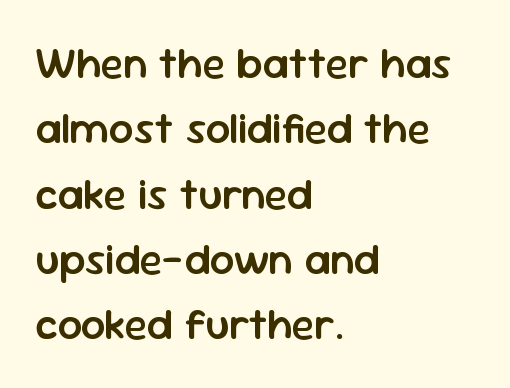
Q: Is the text bold? A: Semi-bold.
Q: Is the text italic (slanted)? A: No, it is upright.
Q: Is the typeface a serif or a sans-serif typeface? A: Sans-serif.
Q: Is the text underlined? A: No.
Q: How is the paragraph aligned? A: Left-aligned.
Q: Is the spacing between letters normal or unusually wide? A: Normal.
Q: Is the spacing between lines tight, normal or loose? A: Normal.
Q: Width (condensed, normal, or wide)? A: Normal.
Q: Stroke contrast? A: Low.
Q: x-height? A: Medium.
Q: Monospaced? A: No.
